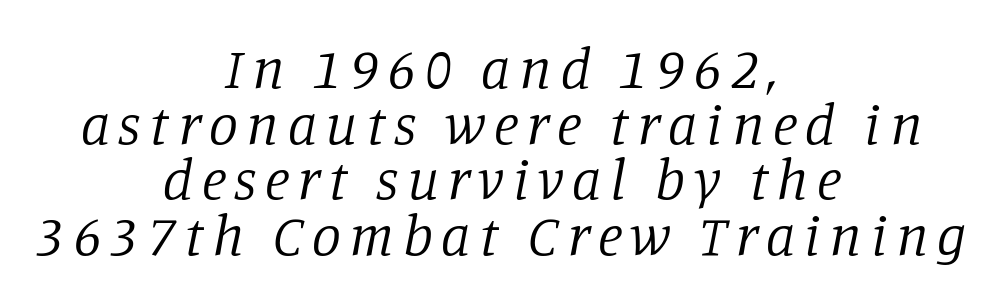
{"serif": "yes", "italic": "yes", "lean": "right", "slant_degrees": 11, "bold": "no", "weight": "regular", "width": "normal", "stroke_contrast": "low", "x_height": "large", "monospaced": "no", "underline": "no", "align": "center", "line_spacing": "tight", "line_spacing_ratio": 0.96, "glyph_px": 58}
